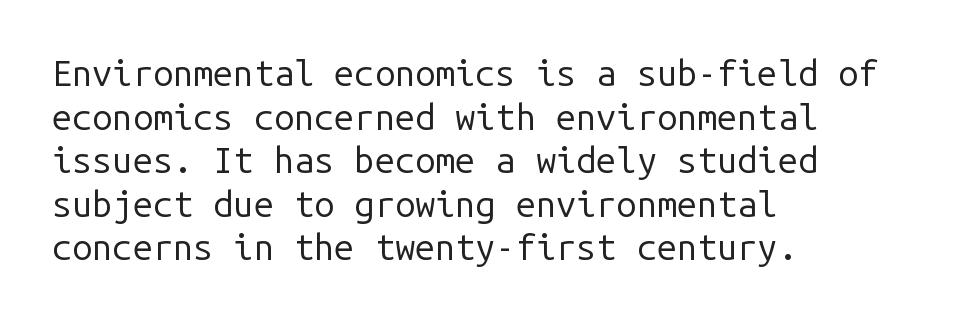
The image shows 36 px regular-weight sans-serif type, upright, monospaced; set left-aligned, line spacing 1.21x, normal letter spacing, not underlined; low stroke contrast and a medium x-height.
